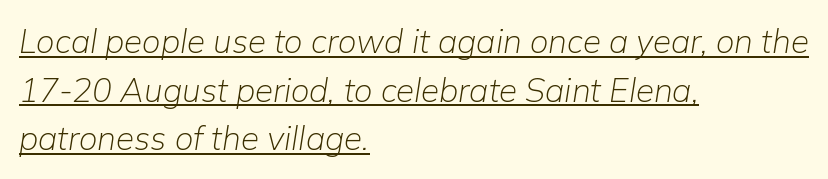
Q: Is the text bold? A: No.
Q: Is the text italic (slanted)? A: Yes, it leans right by about 9 degrees.
Q: Is the text underlined? A: Yes.
Q: How is the paragraph aligned? A: Left-aligned.
Q: Is the spacing between letters normal or unusually wide? A: Normal.
Q: Is the spacing between lines tight, normal or loose? A: Normal.
Q: Width (condensed, normal, or wide)? A: Normal.
Q: Stroke contrast? A: Low.
Q: x-height? A: Medium.
Q: Monospaced? A: No.
